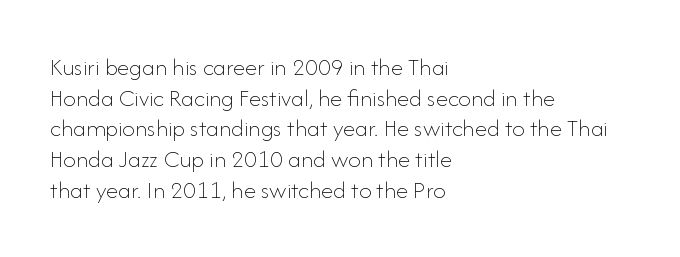
{"italic": "no", "bold": "no", "underline": "no", "align": "left", "line_spacing_ratio": 1.23, "letter_spacing": "normal", "letter_spacing_em": 0.0, "glyph_px": 25}
